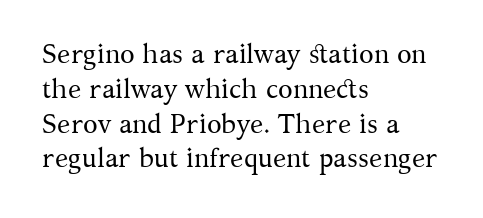
{"italic": "no", "bold": "no", "underline": "no", "align": "left", "line_spacing": "normal", "line_spacing_ratio": 1.29, "letter_spacing": "normal", "letter_spacing_em": 0.0, "glyph_px": 27}
